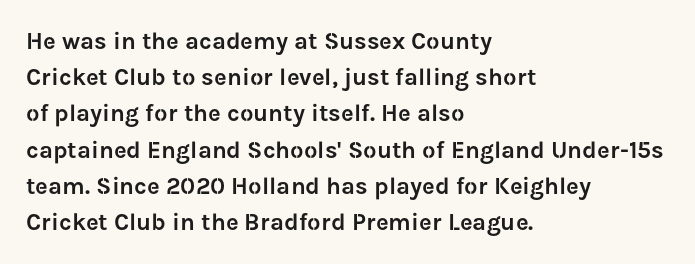
The image shows 24 px text type, upright; set left-aligned, normal line spacing (1.51x), normal letter spacing, not underlined.
